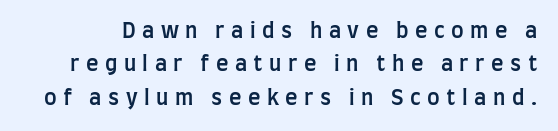
The image shows 21 px text type, upright; set normal line spacing (1.59x), unusually wide letter spacing (+0.31 em), not underlined.
